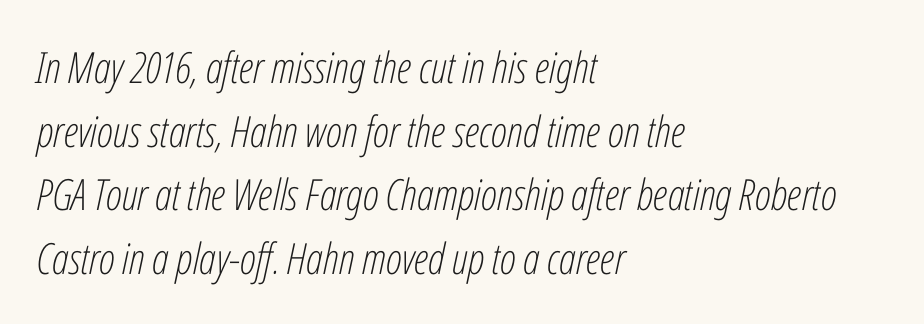
Q: Is the text bold? A: No.
Q: Is the text italic (slanted)? A: Yes, it leans right by about 12 degrees.
Q: Is the text underlined? A: No.
Q: How is the paragraph aligned? A: Left-aligned.
Q: Is the spacing between letters normal or unusually wide? A: Normal.
Q: Is the spacing between lines tight, normal or loose? A: Normal.
Q: Width (condensed, normal, or wide)? A: Condensed.
Q: Stroke contrast? A: Low.
Q: x-height? A: Medium.
Q: Monospaced? A: No.
